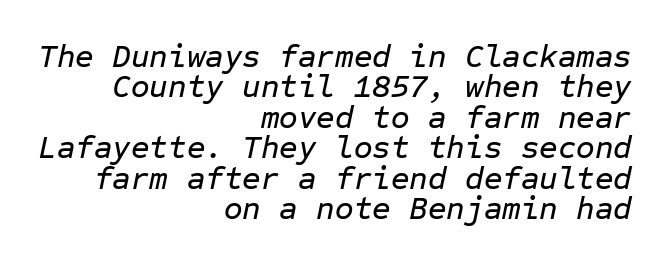
Q: Is the text italic (slanted)? A: Yes, it leans right by about 12 degrees.
Q: Is the text underlined? A: No.
Q: How is the paragraph aligned? A: Right-aligned.
Q: Is the spacing between letters normal or unusually wide? A: Normal.
Q: Is the spacing between lines tight, normal or loose? A: Tight.
Q: Width (condensed, normal, or wide)? A: Normal.
Q: Stroke contrast? A: Low.
Q: x-height? A: Medium.
Q: Monospaced? A: Yes.
